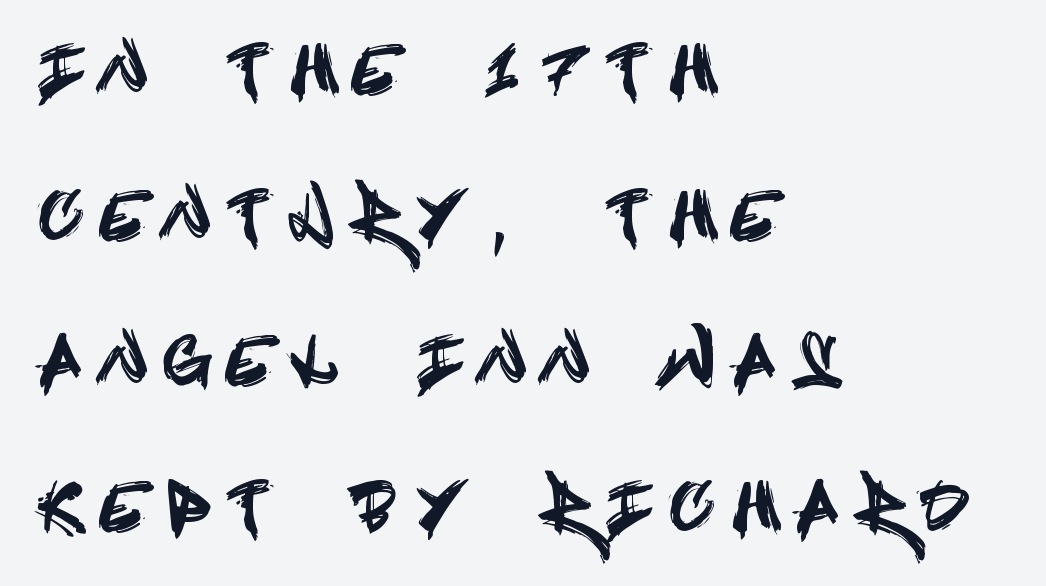
Q: Is the text italic (slanted)? A: Yes.
Q: Is the typeface a serif or a sans-serif typeface? A: Sans-serif.
Q: Is the text underlined? A: No.
Q: How is the paragraph aligned? A: Left-aligned.
Q: Is the spacing between letters normal or unusually wide? A: Unusually wide.
Q: Is the spacing between lines tight, normal or loose? A: Loose.
Q: Width (condensed, normal, or wide)? A: Condensed.
Q: x-height? A: Large.
